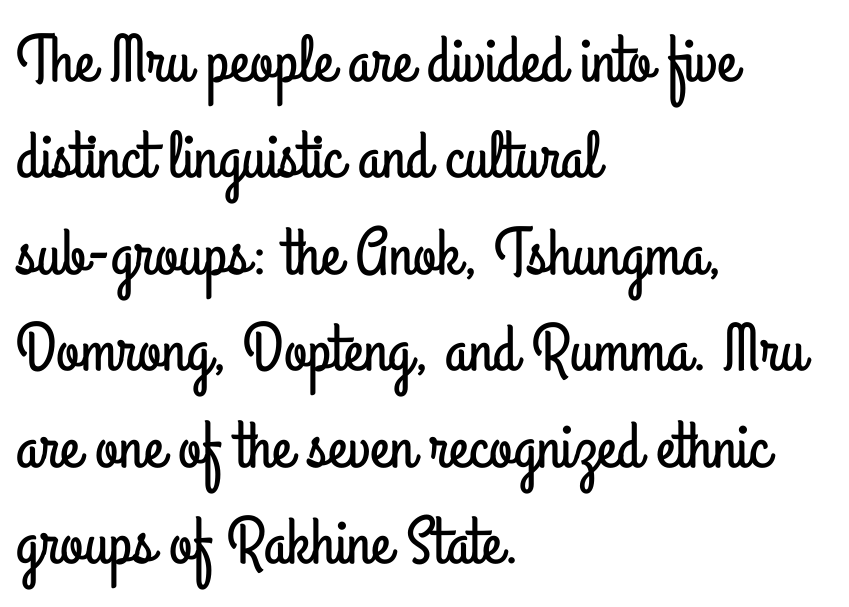
The image shows 67 px condensed sans-serif type, upright; set left-aligned, normal line spacing (1.44x), normal letter spacing, not underlined; low stroke contrast and a small x-height.
